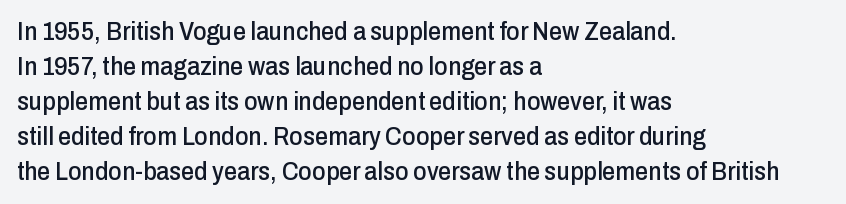
{"italic": "no", "underline": "no", "align": "left", "line_spacing": "normal", "line_spacing_ratio": 1.35, "letter_spacing": "normal", "letter_spacing_em": 0.0, "glyph_px": 26}
